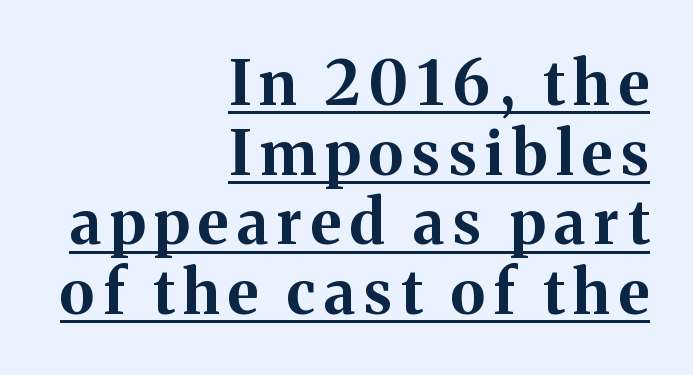
The image shows 61 px bold serif type, upright; set right-aligned, tight line spacing (1.14x), underlined; medium stroke contrast and a medium x-height.
